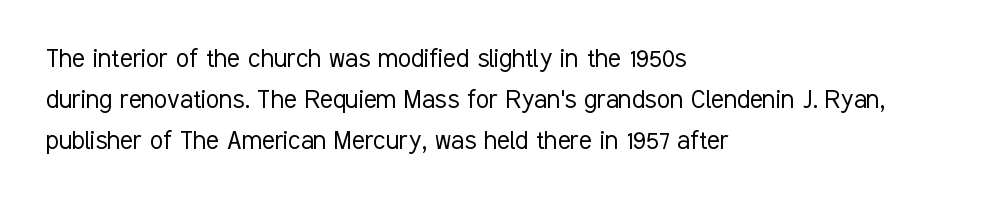
Q: Is the text bold? A: No.
Q: Is the text italic (slanted)? A: No, it is upright.
Q: Is the typeface a serif or a sans-serif typeface? A: Sans-serif.
Q: Is the text underlined? A: No.
Q: How is the paragraph aligned? A: Left-aligned.
Q: Is the spacing between letters normal or unusually wide? A: Normal.
Q: Is the spacing between lines tight, normal or loose? A: Normal.
Q: Width (condensed, normal, or wide)? A: Condensed.
Q: Stroke contrast? A: Low.
Q: x-height? A: Medium.
Q: Monospaced? A: No.
